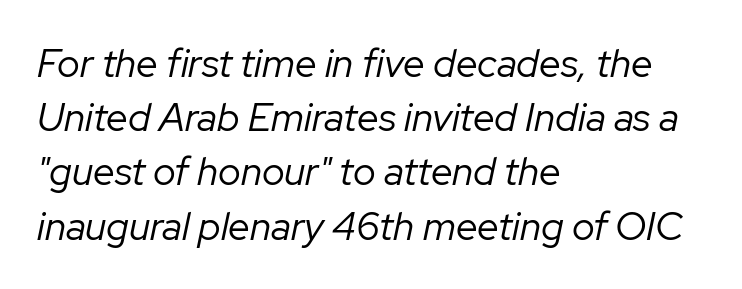
{"italic": "yes", "lean": "right", "slant_degrees": 12, "bold": "no", "weight": "regular", "width": "normal", "stroke_contrast": "low", "x_height": "medium", "monospaced": "no", "underline": "no", "align": "left", "line_spacing": "normal", "line_spacing_ratio": 1.39, "letter_spacing": "normal", "letter_spacing_em": 0.0, "glyph_px": 39}
